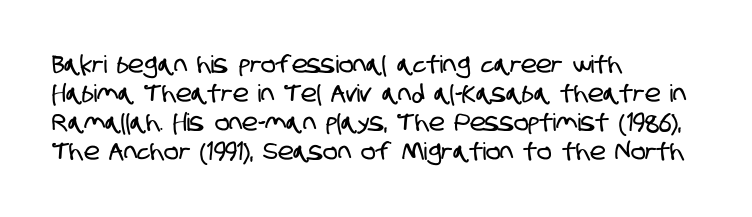
The glyphs are unaccompanied by any horizontal stroke below them. Every row of glyphs begins at an identical x-position on the left. How are the letters spaced? Ordinarily, with no added tracking.
